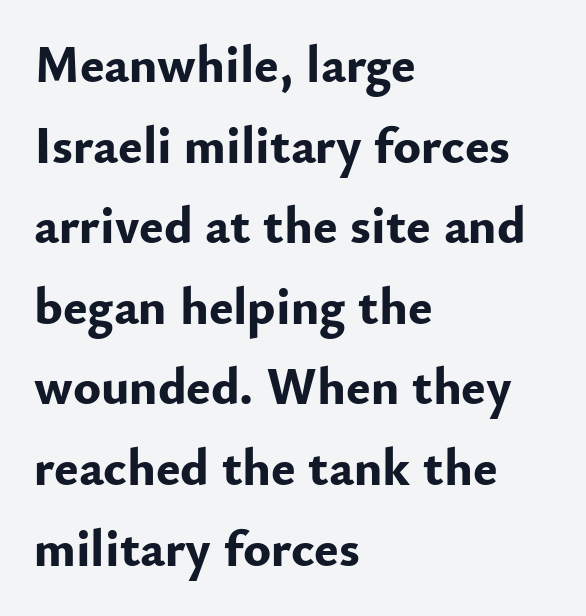
Q: Is the text bold? A: Yes.
Q: Is the text italic (slanted)? A: No, it is upright.
Q: Is the typeface a serif or a sans-serif typeface? A: Sans-serif.
Q: Is the text underlined? A: No.
Q: How is the paragraph aligned? A: Left-aligned.
Q: Is the spacing between letters normal or unusually wide? A: Normal.
Q: Is the spacing between lines tight, normal or loose? A: Normal.
Q: Width (condensed, normal, or wide)? A: Normal.
Q: Stroke contrast? A: Low.
Q: x-height? A: Small.
Q: Monospaced? A: No.
